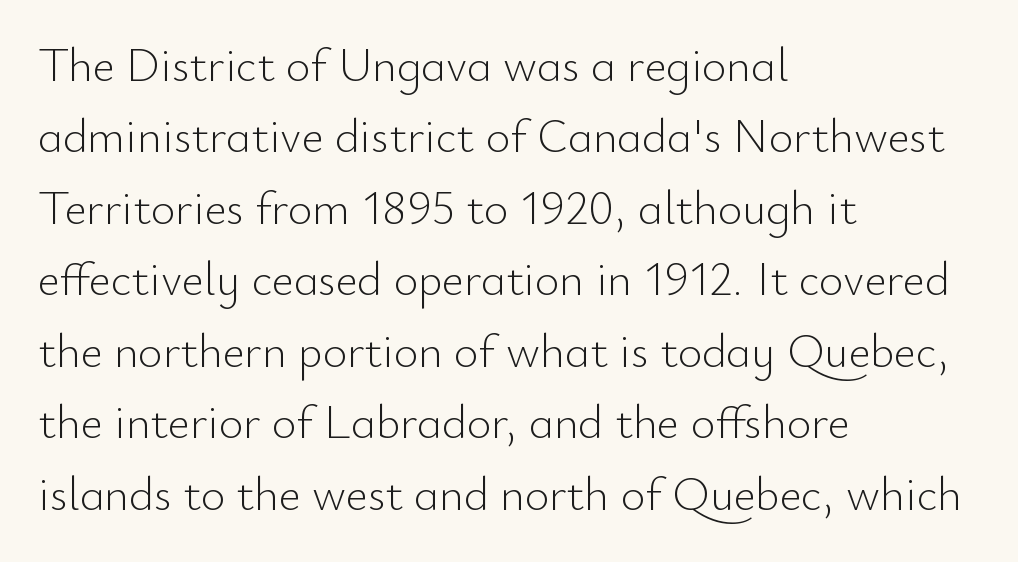
The image shows 47 px light sans-serif type, upright; set left-aligned, normal line spacing (1.52x), normal letter spacing, not underlined; low stroke contrast and a small x-height.
